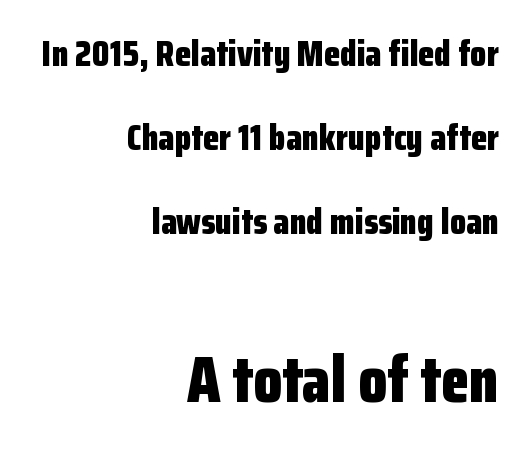
The image shows 65 px bold, condensed sans-serif type, upright; set right-aligned, loose line spacing (2.27x), normal letter spacing, not underlined; the second (bottom) block is 1.76x larger; low stroke contrast and a medium x-height.
